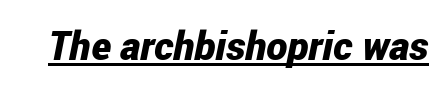
{"italic": "yes", "lean": "right", "slant_degrees": 12, "bold": "yes", "weight": "bold", "width": "condensed", "stroke_contrast": "low", "x_height": "medium", "monospaced": "no", "underline": "yes", "letter_spacing": "normal", "letter_spacing_em": 0.0, "glyph_px": 40}
